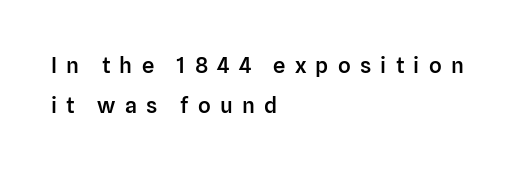
{"italic": "no", "bold": "semi", "underline": "no", "align": "left", "line_spacing_ratio": 1.83, "letter_spacing": "wide", "letter_spacing_em": 0.42, "glyph_px": 22}
